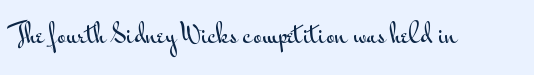
{"underline": "no", "letter_spacing": "normal", "letter_spacing_em": 0.0, "glyph_px": 24}
